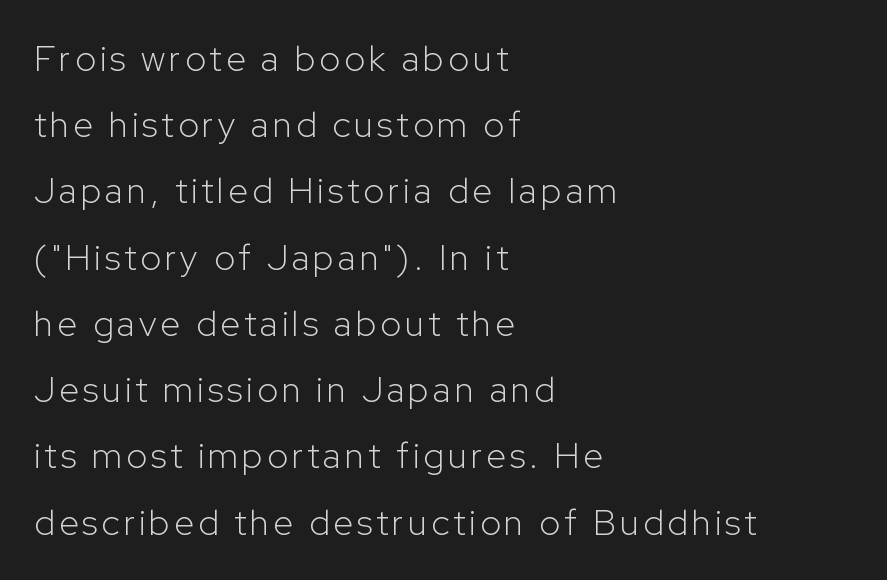
Q: Is the text bold? A: No.
Q: Is the text italic (slanted)? A: No, it is upright.
Q: Is the typeface a serif or a sans-serif typeface? A: Sans-serif.
Q: Is the text underlined? A: No.
Q: How is the paragraph aligned? A: Left-aligned.
Q: Width (condensed, normal, or wide)? A: Normal.
Q: Stroke contrast? A: Low.
Q: x-height? A: Medium.
Q: Monospaced? A: No.
